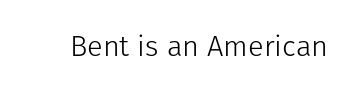
The image shows 29 px light sans-serif type, upright; set normal letter spacing, not underlined; low stroke contrast and a medium x-height.
